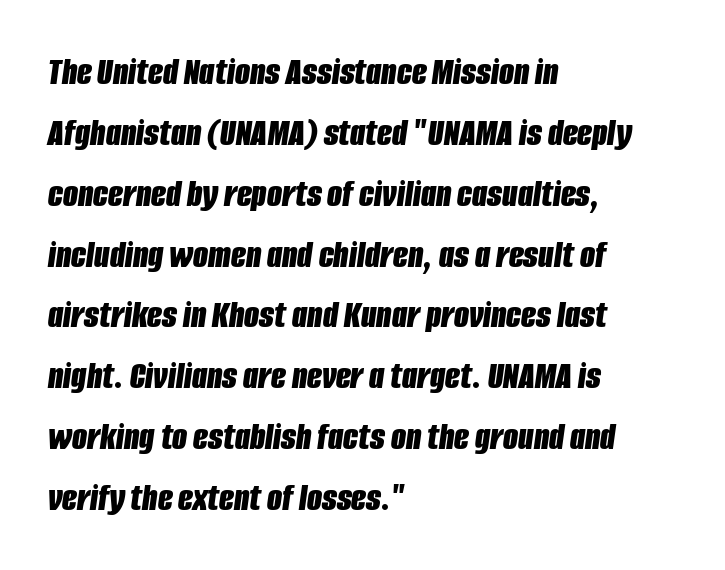
{"italic": "yes", "lean": "right", "slant_degrees": 8, "bold": "yes", "weight": "bold", "width": "condensed", "stroke_contrast": "low", "x_height": "large", "monospaced": "no", "underline": "no", "align": "left", "line_spacing": "normal", "line_spacing_ratio": 1.56, "letter_spacing": "normal", "letter_spacing_em": 0.0, "glyph_px": 39}
